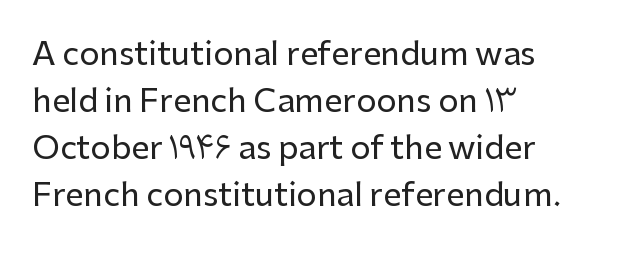
Q: Is the text italic (slanted)? A: No, it is upright.
Q: Is the typeface a serif or a sans-serif typeface? A: Sans-serif.
Q: Is the text underlined? A: No.
Q: How is the paragraph aligned? A: Left-aligned.
Q: Is the spacing between letters normal or unusually wide? A: Normal.
Q: Is the spacing between lines tight, normal or loose? A: Normal.
Q: Width (condensed, normal, or wide)? A: Normal.
Q: Stroke contrast? A: Low.
Q: x-height? A: Medium.
Q: Monospaced? A: No.
